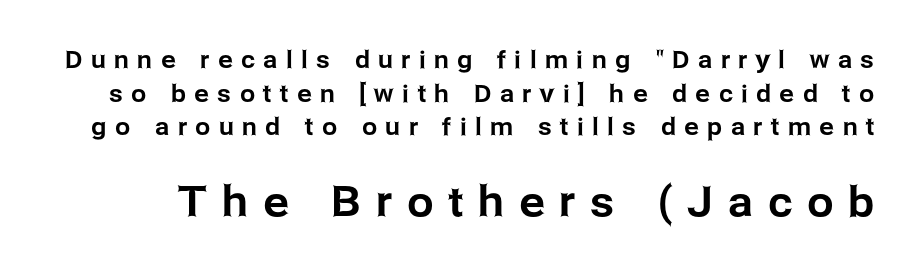
The image shows 42 px sans-serif type, upright; set normal line spacing (1.4x), unusually wide letter spacing (+0.36 em), not underlined; the second (bottom) block is 1.75x larger; low stroke contrast and a medium x-height.
